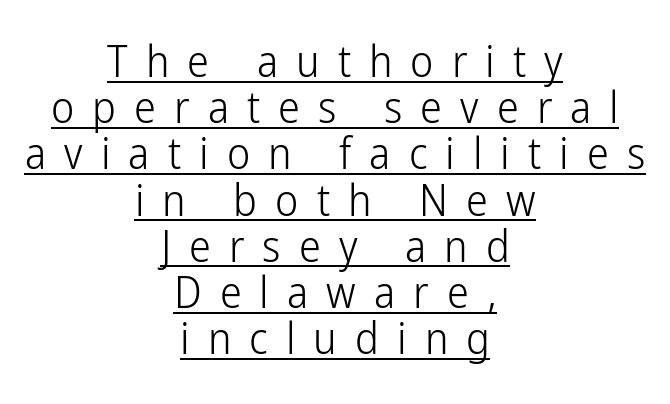
{"serif": "no", "italic": "no", "bold": "no", "weight": "light", "width": "condensed", "stroke_contrast": "low", "x_height": "medium", "monospaced": "no", "underline": "yes", "align": "center", "line_spacing": "tight", "line_spacing_ratio": 1.05, "letter_spacing": "wide", "letter_spacing_em": 0.41, "glyph_px": 44}
